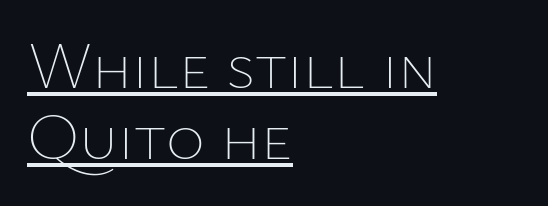
Q: Is the text bold? A: No.
Q: Is the text italic (slanted)? A: No, it is upright.
Q: Is the text underlined? A: Yes.
Q: How is the paragraph aligned? A: Left-aligned.
Q: Is the spacing between letters normal or unusually wide? A: Normal.
Q: Is the spacing between lines tight, normal or loose? A: Tight.
Q: Width (condensed, normal, or wide)? A: Normal.
Q: Stroke contrast? A: Low.
Q: x-height? A: Medium.
Q: Monospaced? A: No.
